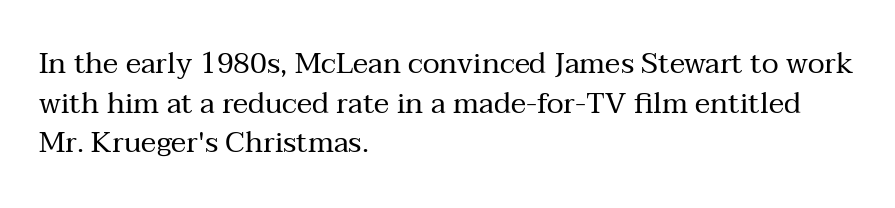
Q: Is the text bold? A: No.
Q: Is the text italic (slanted)? A: No, it is upright.
Q: Is the typeface a serif or a sans-serif typeface? A: Serif.
Q: Is the text underlined? A: No.
Q: How is the paragraph aligned? A: Left-aligned.
Q: Is the spacing between letters normal or unusually wide? A: Normal.
Q: Is the spacing between lines tight, normal or loose? A: Normal.
Q: Width (condensed, normal, or wide)? A: Normal.
Q: Stroke contrast? A: Medium.
Q: x-height? A: Medium.
Q: Monospaced? A: No.
